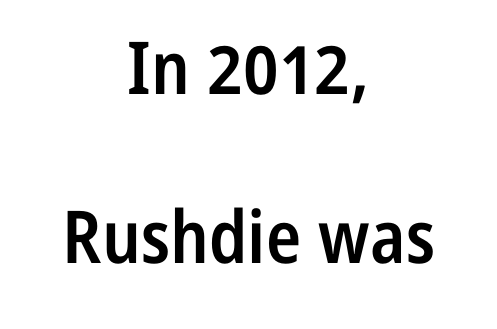
The image shows 73 px semibold, condensed sans-serif type, upright; set centered, loose line spacing (2.31x), normal letter spacing, not underlined; low stroke contrast and a medium x-height.
